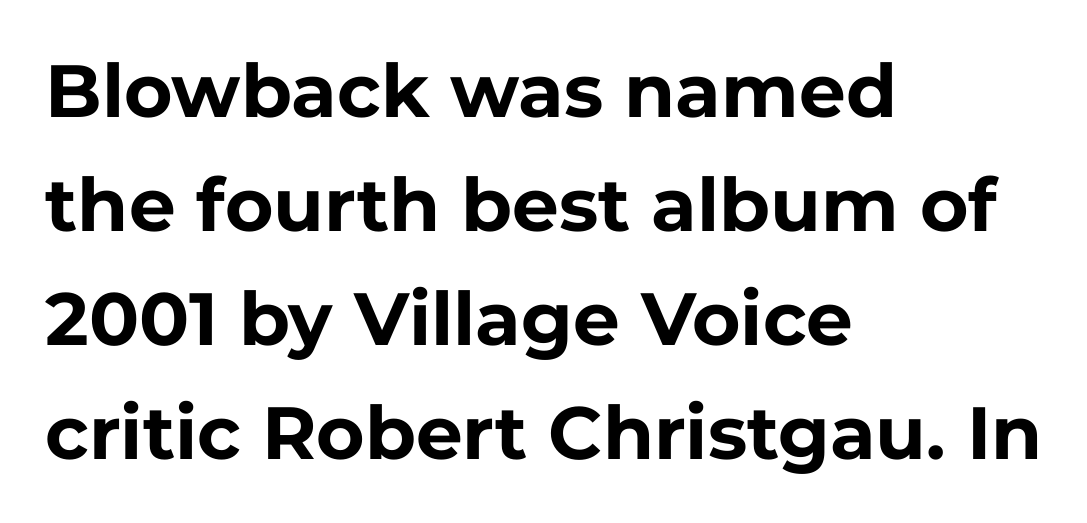
Q: Is the text bold? A: Yes.
Q: Is the text italic (slanted)? A: No, it is upright.
Q: Is the typeface a serif or a sans-serif typeface? A: Sans-serif.
Q: Is the text underlined? A: No.
Q: How is the paragraph aligned? A: Left-aligned.
Q: Is the spacing between letters normal or unusually wide? A: Normal.
Q: Is the spacing between lines tight, normal or loose? A: Normal.
Q: Width (condensed, normal, or wide)? A: Normal.
Q: Stroke contrast? A: Low.
Q: x-height? A: Medium.
Q: Monospaced? A: No.
